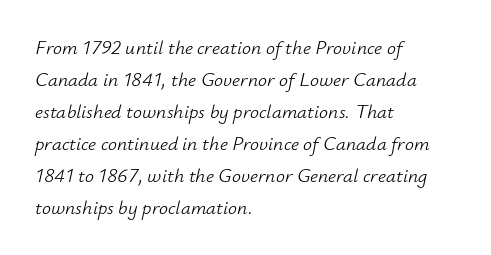
The image shows 20 px text type, italic (leaning right); set left-aligned, normal line spacing (1.6x), normal letter spacing, not underlined.
